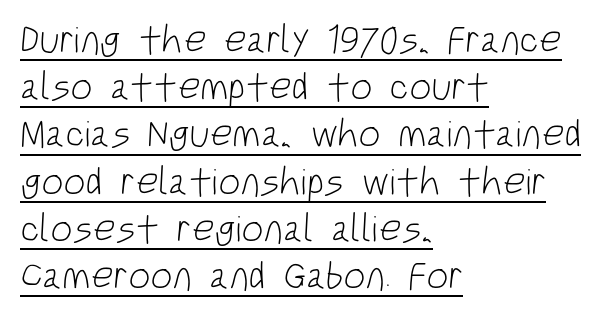
{"serif": "no", "bold": "no", "weight": "light", "width": "condensed", "stroke_contrast": "low", "x_height": "large", "monospaced": "no", "underline": "yes", "align": "left", "line_spacing_ratio": 1.21, "letter_spacing": "normal", "letter_spacing_em": 0.0, "glyph_px": 39}
